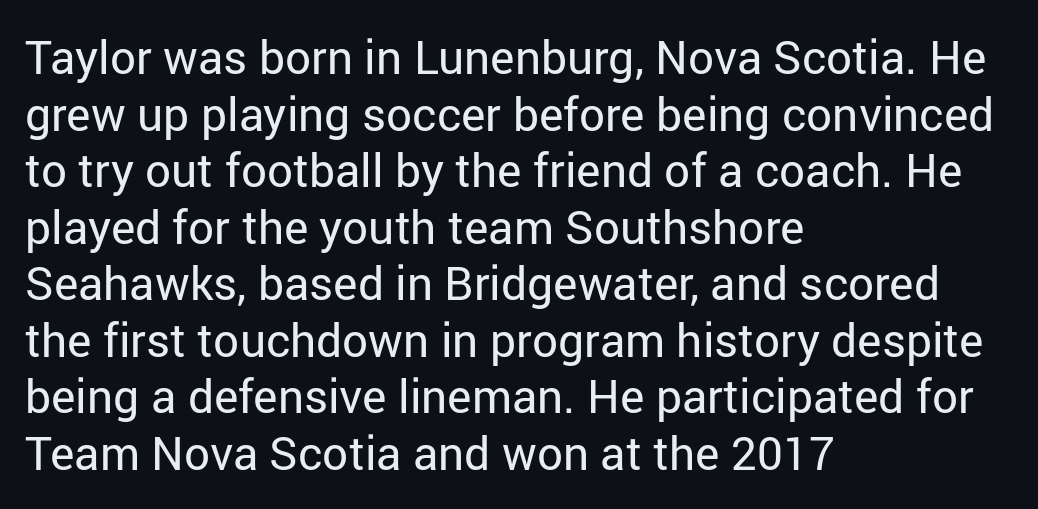
{"serif": "no", "italic": "no", "bold": "no", "weight": "regular", "width": "normal", "stroke_contrast": "low", "x_height": "medium", "monospaced": "no", "underline": "no", "align": "left", "line_spacing_ratio": 1.23, "letter_spacing": "normal", "letter_spacing_em": 0.0, "glyph_px": 46}
